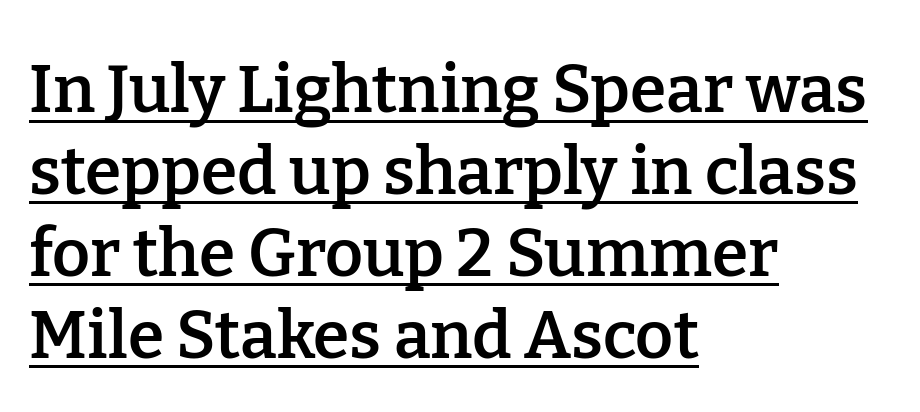
The image shows 66 px semibold serif type, upright; set left-aligned, line spacing 1.24x, normal letter spacing, underlined; low stroke contrast and a medium x-height.
